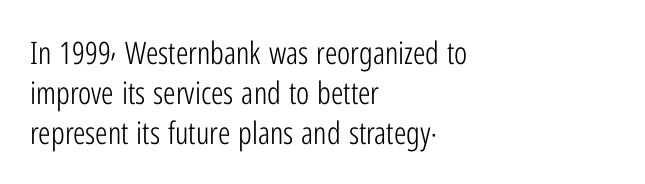
The image shows 31 px light, condensed sans-serif type, upright; set left-aligned, normal line spacing (1.29x), normal letter spacing, not underlined; low stroke contrast and a medium x-height.
